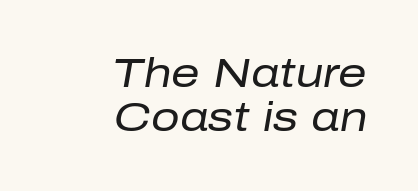
Q: Is the text bold? A: No.
Q: Is the text italic (slanted)? A: Yes, it leans right by about 10 degrees.
Q: Is the text underlined? A: No.
Q: How is the paragraph aligned? A: Right-aligned.
Q: Is the spacing between letters normal or unusually wide? A: Normal.
Q: Is the spacing between lines tight, normal or loose? A: Tight.
Q: Width (condensed, normal, or wide)? A: Normal.
Q: Stroke contrast? A: Low.
Q: x-height? A: Medium.
Q: Monospaced? A: No.
